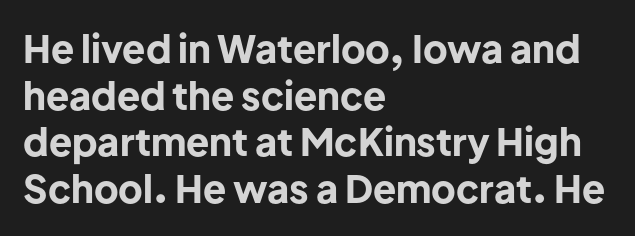
The image shows 38 px bold sans-serif type, upright; set left-aligned, line spacing 1.23x, normal letter spacing, not underlined; low stroke contrast and a medium x-height.
